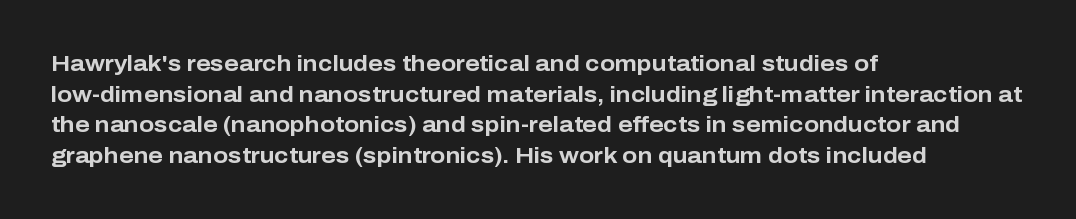
The image shows 22 px bold type, upright; set left-aligned, normal line spacing (1.39x), normal letter spacing, not underlined.
